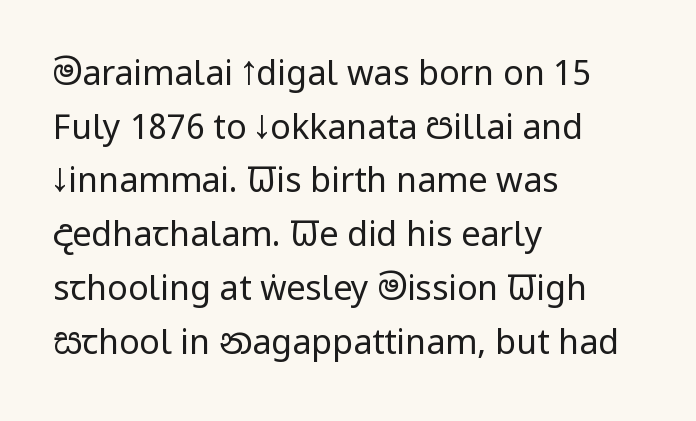
The image shows 34 px regular-weight, condensed sans-serif type, upright; set left-aligned, normal line spacing (1.58x), normal letter spacing, not underlined; low stroke contrast and a large x-height.
